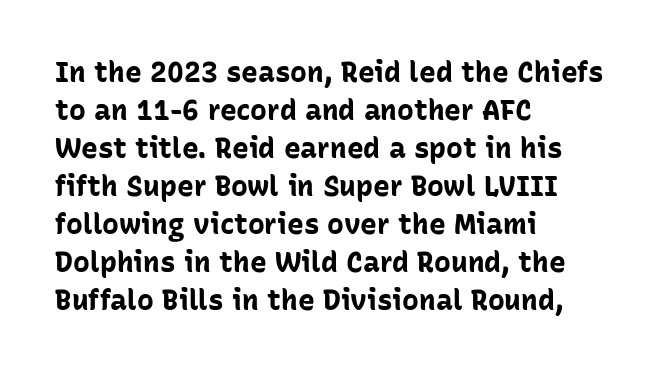
The space beneath each line is pristine and unruled. The characters look thick and weighty, a clear bold. Note the varied advance widths — an 'i' is clearly narrower than an 'm'. Unlike a traditional serif, this face leaves its strokes unadorned.
